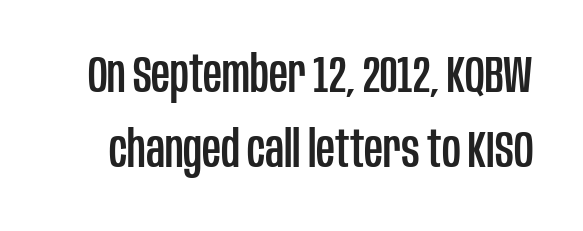
{"serif": "no", "italic": "no", "width": "condensed", "stroke_contrast": "low", "x_height": "large", "monospaced": "no", "underline": "no", "line_spacing": "normal", "line_spacing_ratio": 1.45, "letter_spacing": "normal", "letter_spacing_em": 0.0, "glyph_px": 52}
